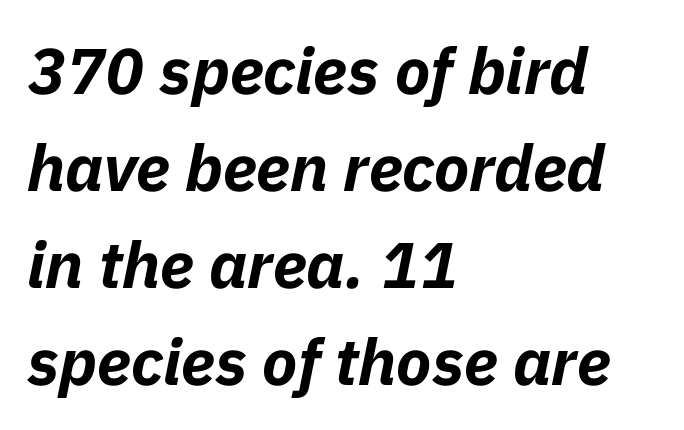
{"italic": "yes", "lean": "right", "slant_degrees": 11, "bold": "yes", "weight": "bold", "width": "normal", "stroke_contrast": "low", "x_height": "medium", "monospaced": "no", "underline": "no", "align": "left", "line_spacing": "normal", "line_spacing_ratio": 1.49, "letter_spacing": "normal", "letter_spacing_em": 0.0, "glyph_px": 65}
